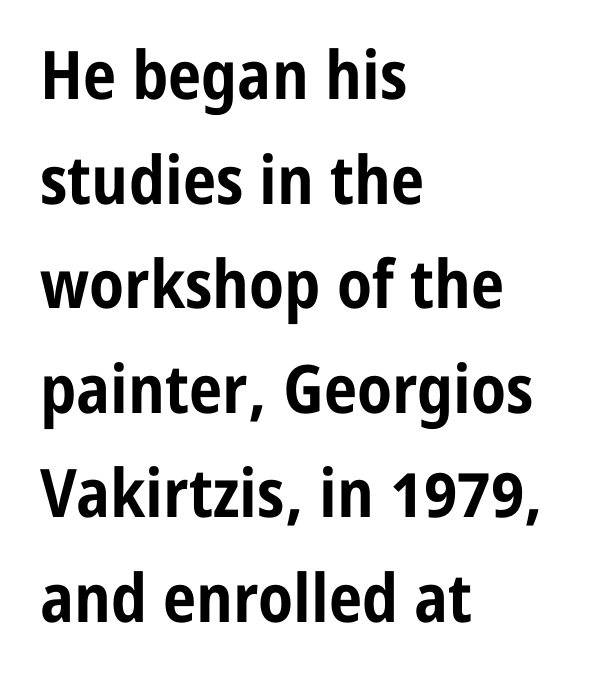
{"serif": "no", "italic": "no", "bold": "yes", "weight": "bold", "width": "condensed", "stroke_contrast": "low", "x_height": "medium", "monospaced": "no", "underline": "no", "align": "left", "line_spacing": "normal", "line_spacing_ratio": 1.56, "letter_spacing": "normal", "letter_spacing_em": 0.0, "glyph_px": 67}
